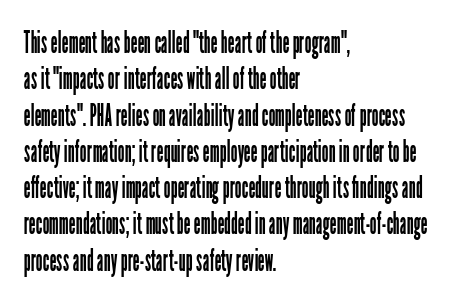
Caption: face not bold, strokes unweighted. Grotesque or geometric, the face here clearly has no serifs. Each word holds together tightly as a unit, with standard inter-letter gaps. Nobody drew a line under any word here.
